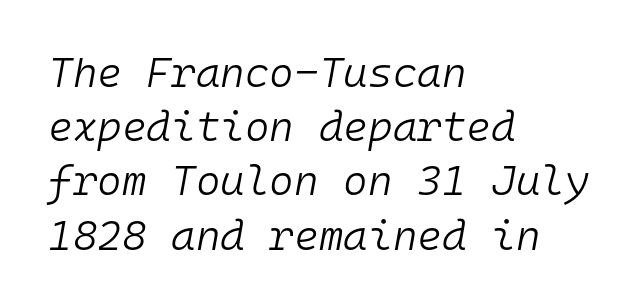
{"italic": "yes", "lean": "right", "slant_degrees": 10, "bold": "no", "weight": "light", "width": "normal", "stroke_contrast": "low", "x_height": "medium", "monospaced": "yes", "underline": "no", "align": "left", "line_spacing": "normal", "line_spacing_ratio": 1.29, "letter_spacing": "normal", "letter_spacing_em": 0.0, "glyph_px": 42}
